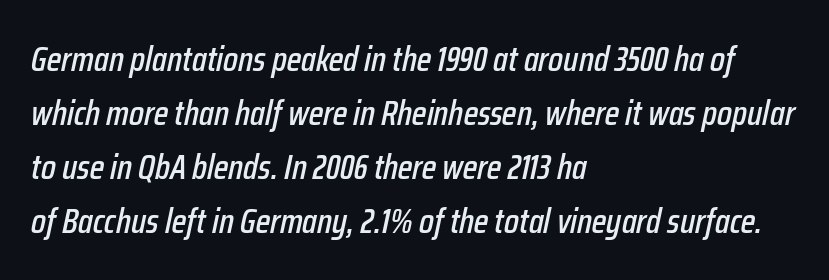
The image shows 35 px condensed type, italic (leaning right); set left-aligned, normal line spacing (1.54x), normal letter spacing, not underlined; low stroke contrast and a medium x-height.
